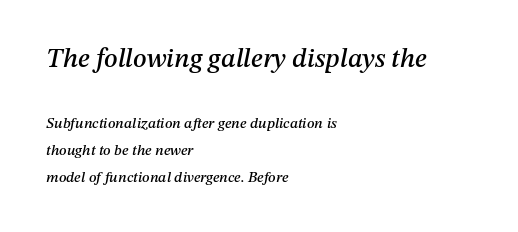
The image shows 27 px text type, italic (leaning right); set left-aligned, line spacing 1.79x, normal letter spacing, not underlined; the first (top) block is 1.8x larger.
